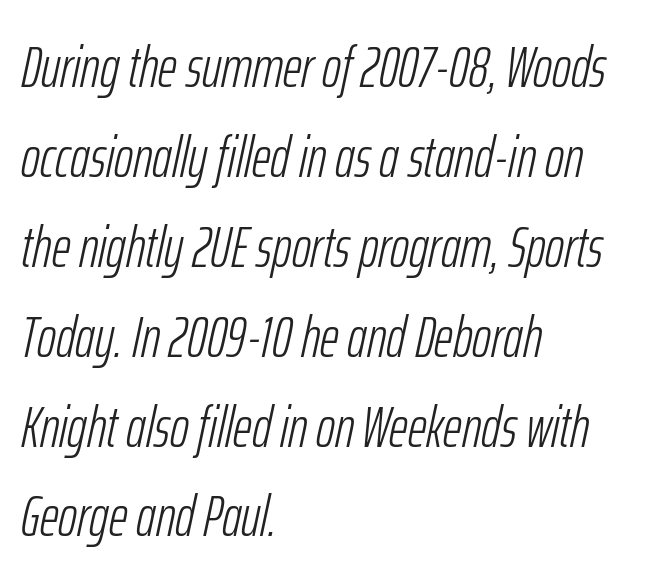
Q: Is the text bold? A: No.
Q: Is the text italic (slanted)? A: Yes, it leans right by about 12 degrees.
Q: Is the text underlined? A: No.
Q: How is the paragraph aligned? A: Left-aligned.
Q: Is the spacing between letters normal or unusually wide? A: Normal.
Q: Is the spacing between lines tight, normal or loose? A: Normal.
Q: Width (condensed, normal, or wide)? A: Condensed.
Q: Stroke contrast? A: Low.
Q: x-height? A: Medium.
Q: Monospaced? A: No.
